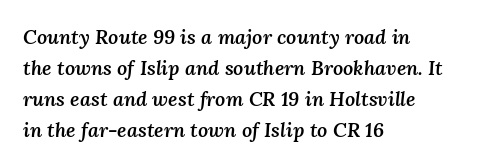
{"italic": "yes", "lean": "right", "slant_degrees": 3, "bold": "semi", "underline": "no", "align": "left", "line_spacing": "normal", "line_spacing_ratio": 1.55, "letter_spacing": "normal", "letter_spacing_em": 0.0, "glyph_px": 20}
